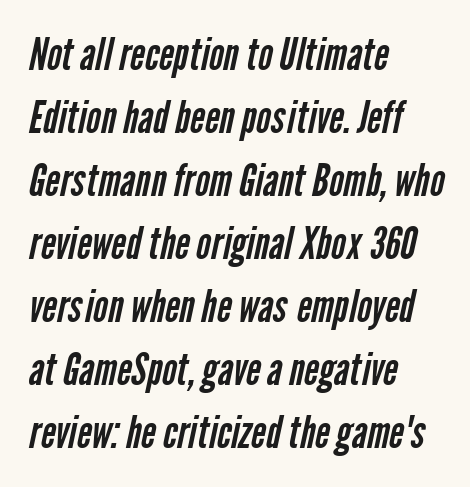
This rendering leaves character spacing at its baseline value. Do the characters align in a grid? No, the font is proportional. One-word summary of the alignment: left. Summary of vertical rhythm: regular, with standard interline spacing. No word sits above an underline.
